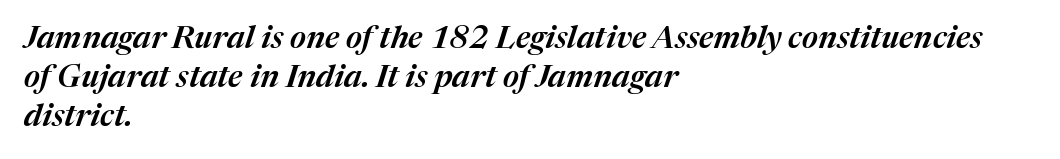
The letters advance in unequal steps, a hallmark of proportional type. Descenders hang freely into open space. Leading matches the norm, producing a regular column. The type is set solid horizontally, with unmodified tracking. Observe the lean: these are italic letterforms.
